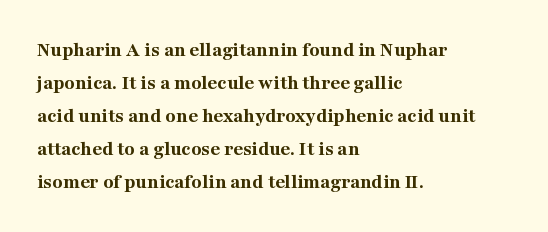
Q: Is the text bold? A: Yes.
Q: Is the text italic (slanted)? A: No, it is upright.
Q: Is the text underlined? A: No.
Q: How is the paragraph aligned? A: Left-aligned.
Q: Is the spacing between letters normal or unusually wide? A: Normal.
Q: Is the spacing between lines tight, normal or loose? A: Normal.
